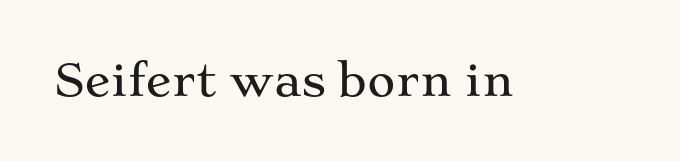
Q: Is the text italic (slanted)? A: No, it is upright.
Q: Is the typeface a serif or a sans-serif typeface? A: Serif.
Q: Is the text underlined? A: No.
Q: Is the spacing between letters normal or unusually wide? A: Normal.
Q: Width (condensed, normal, or wide)? A: Wide.
Q: Stroke contrast? A: Medium.
Q: x-height? A: Medium.
Q: Monospaced? A: No.
